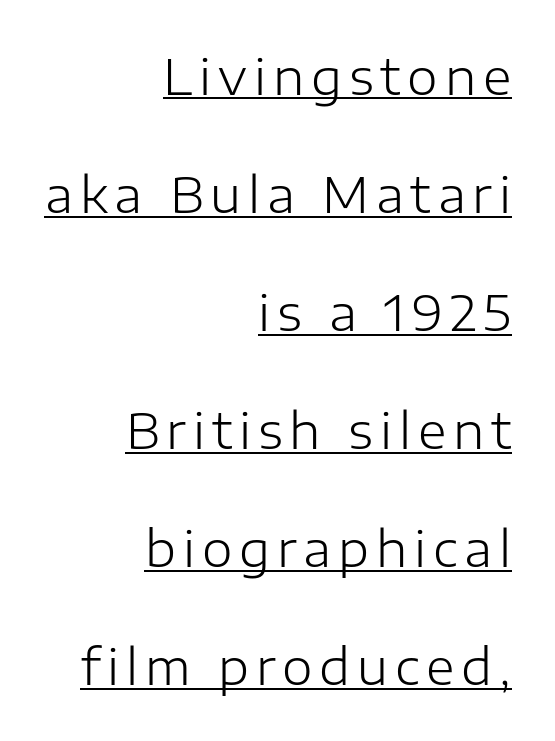
{"serif": "no", "italic": "no", "bold": "no", "weight": "light", "width": "normal", "stroke_contrast": "low", "x_height": "medium", "monospaced": "no", "underline": "yes", "align": "right", "line_spacing": "loose", "line_spacing_ratio": 2.41, "glyph_px": 49}
